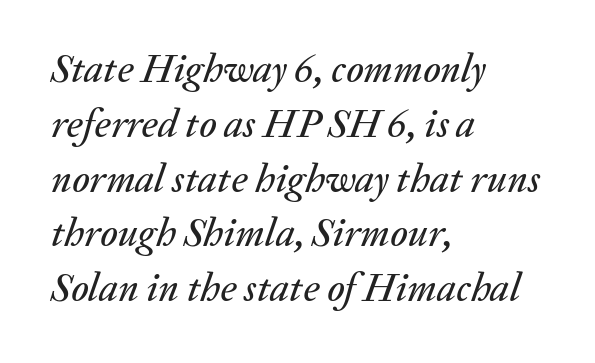
Q: Is the text italic (slanted)? A: Yes, it leans right by about 20 degrees.
Q: Is the text underlined? A: No.
Q: How is the paragraph aligned? A: Left-aligned.
Q: Is the spacing between letters normal or unusually wide? A: Normal.
Q: Is the spacing between lines tight, normal or loose? A: Normal.
Q: Width (condensed, normal, or wide)? A: Normal.
Q: Stroke contrast? A: Medium.
Q: x-height? A: Medium.
Q: Monospaced? A: No.
